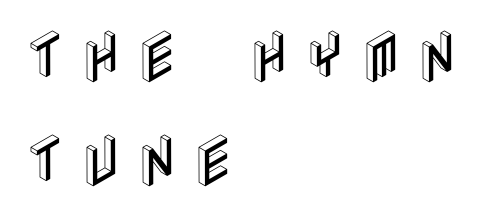
The image shows 57 px condensed type, upright; set left-aligned, line spacing 1.83x, unusually wide letter spacing (+0.25 em), not underlined; a large x-height.
